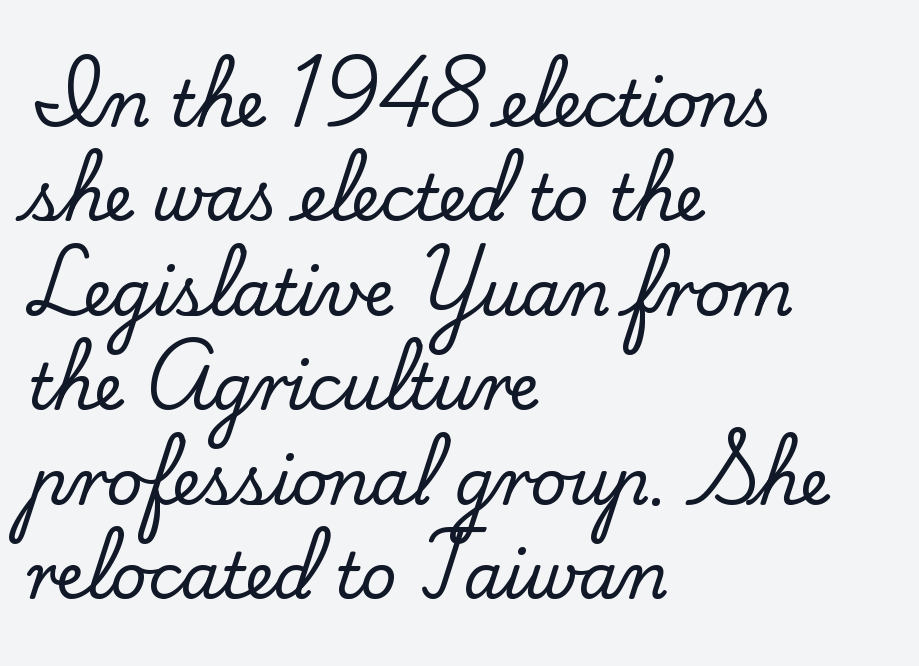
{"serif": "yes", "width": "normal", "stroke_contrast": "low", "x_height": "small", "monospaced": "no", "underline": "no", "align": "left", "line_spacing": "normal", "line_spacing_ratio": 1.5, "letter_spacing": "normal", "letter_spacing_em": 0.0, "glyph_px": 63}
